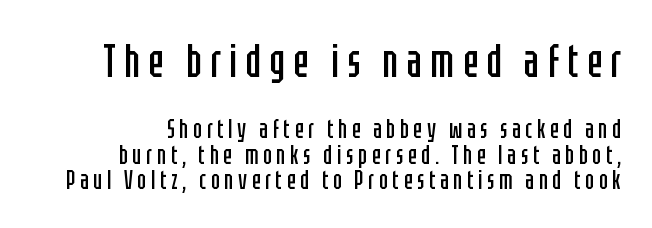
The image shows 46 px regular-weight, condensed sans-serif type, upright; set tight line spacing (0.97x), not underlined; the first (top) block is 1.77x larger; low stroke contrast and a large x-height.
